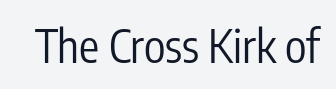
{"serif": "no", "italic": "no", "bold": "no", "weight": "regular", "width": "condensed", "stroke_contrast": "low", "x_height": "medium", "monospaced": "no", "underline": "no", "letter_spacing": "normal", "letter_spacing_em": 0.0, "glyph_px": 45}
